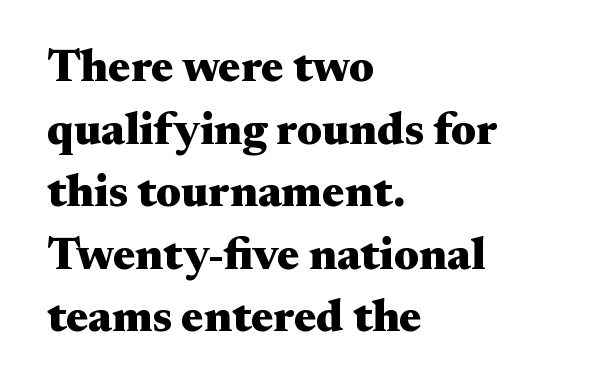
Q: Is the text bold? A: Yes.
Q: Is the text italic (slanted)? A: No, it is upright.
Q: Is the typeface a serif or a sans-serif typeface? A: Serif.
Q: Is the text underlined? A: No.
Q: How is the paragraph aligned? A: Left-aligned.
Q: Is the spacing between letters normal or unusually wide? A: Normal.
Q: Is the spacing between lines tight, normal or loose? A: Normal.
Q: Width (condensed, normal, or wide)? A: Wide.
Q: Stroke contrast? A: Medium.
Q: x-height? A: Small.
Q: Monospaced? A: No.
